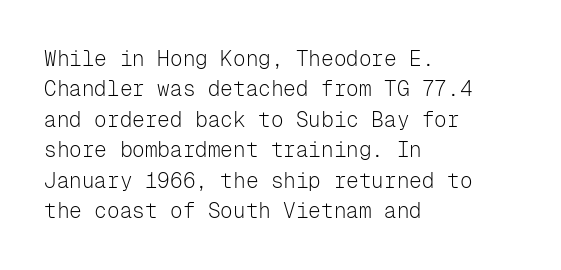
{"italic": "no", "bold": "no", "underline": "no", "align": "left", "line_spacing": "normal", "line_spacing_ratio": 1.45, "letter_spacing": "normal", "letter_spacing_em": 0.0, "glyph_px": 21}
